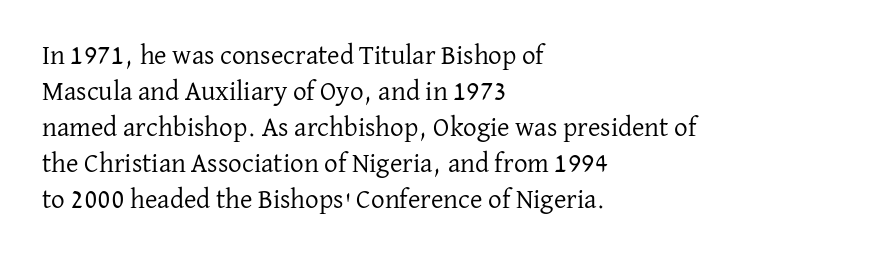
Q: Is the text bold? A: No.
Q: Is the text italic (slanted)? A: No, it is upright.
Q: Is the text underlined? A: No.
Q: How is the paragraph aligned? A: Left-aligned.
Q: Is the spacing between letters normal or unusually wide? A: Normal.
Q: Is the spacing between lines tight, normal or loose? A: Normal.
